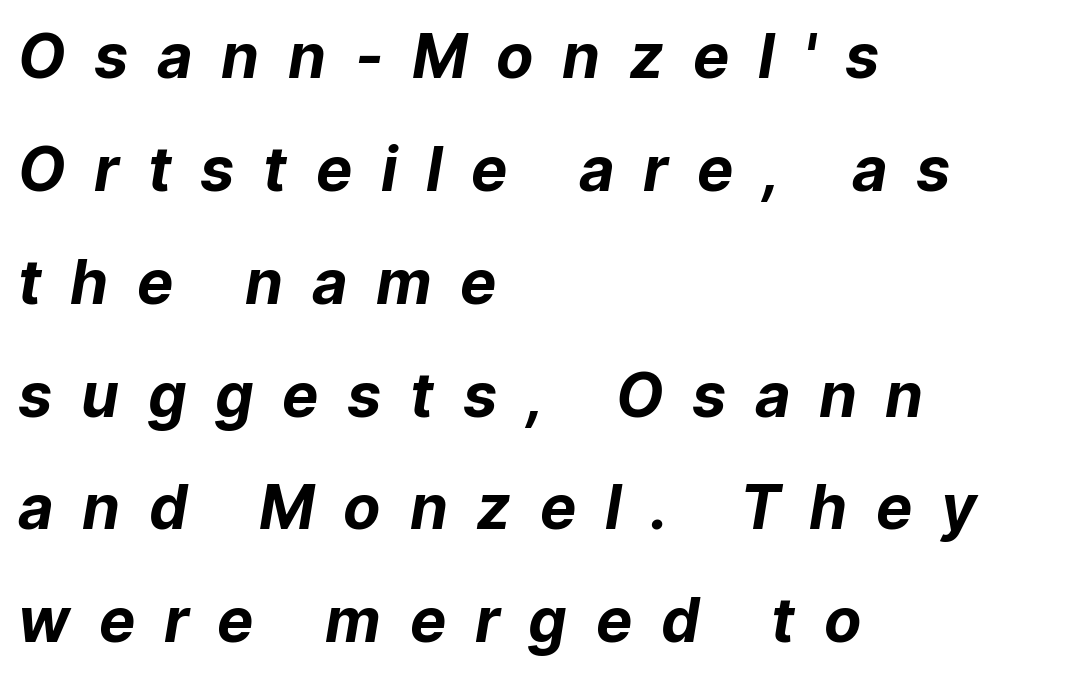
{"serif": "no", "bold": "yes", "weight": "bold", "width": "normal", "stroke_contrast": "low", "x_height": "medium", "monospaced": "no", "underline": "no", "align": "left", "line_spacing_ratio": 1.85, "letter_spacing": "wide", "letter_spacing_em": 0.47, "glyph_px": 61}
